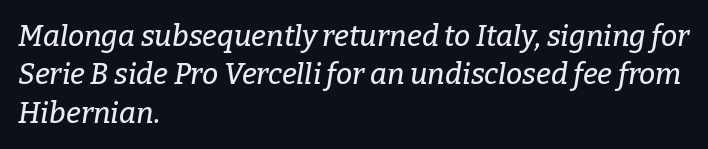
{"serif": "yes", "italic": "yes", "lean": "right", "slant_degrees": 9, "width": "normal", "stroke_contrast": "low", "x_height": "medium", "monospaced": "no", "underline": "no", "align": "left", "line_spacing": "normal", "line_spacing_ratio": 1.32, "letter_spacing": "normal", "letter_spacing_em": 0.0, "glyph_px": 29}
